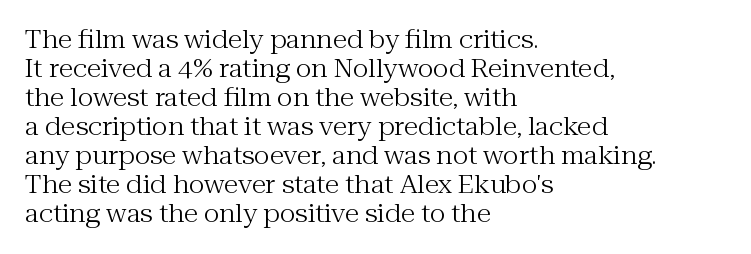
The strokes carry an ordinary text weight at most. Default kerning and tracking; the words read as compact shapes. The gap between lines stays unmarked. Does the lettering tilt? It doesn't — this is upright.
